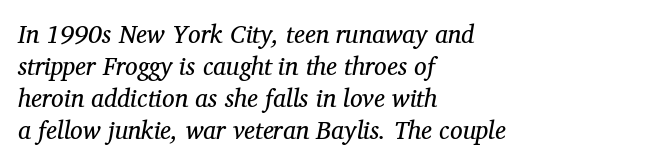
The image shows 25 px text type, italic (leaning right); set left-aligned, normal line spacing (1.28x), normal letter spacing, not underlined.
